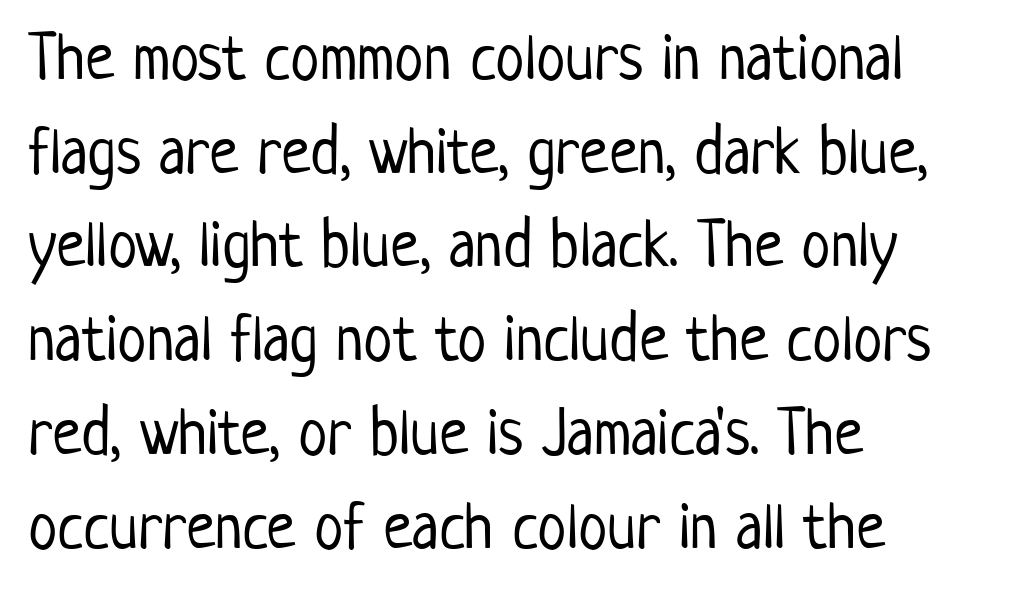
The image shows 66 px light, condensed sans-serif type, upright; set left-aligned, normal line spacing (1.42x), normal letter spacing, not underlined; low stroke contrast and a medium x-height.
